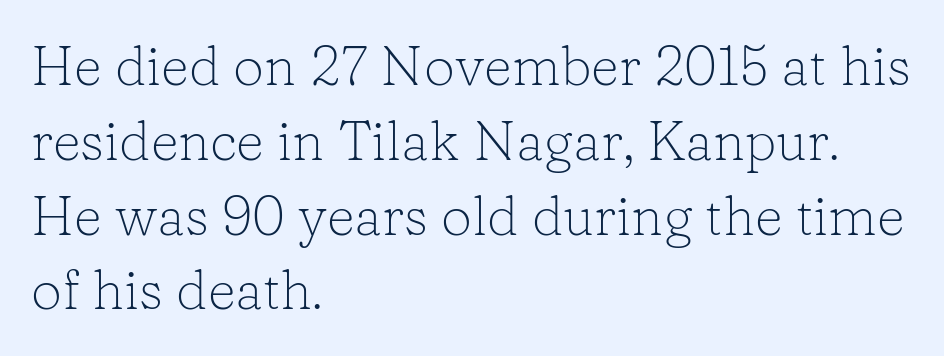
The image shows 55 px light serif type, upright; set left-aligned, normal line spacing (1.36x), normal letter spacing, not underlined; low stroke contrast and a medium x-height.
